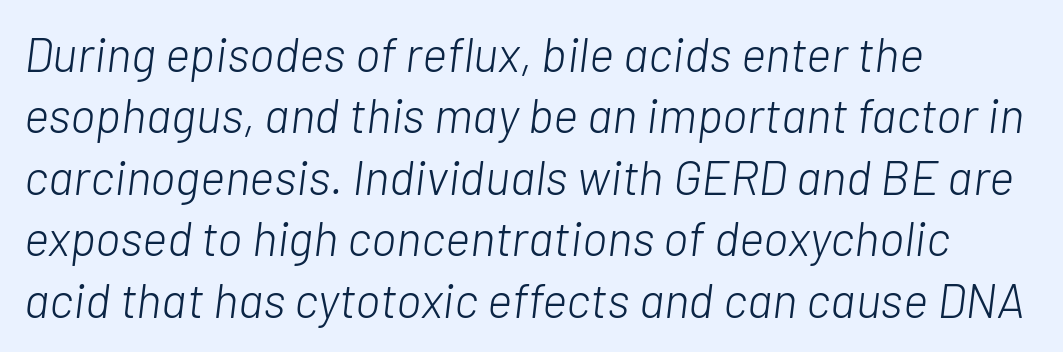
The image shows 48 px light type, italic (leaning right); set left-aligned, normal line spacing (1.28x), normal letter spacing, not underlined; low stroke contrast and a medium x-height.
